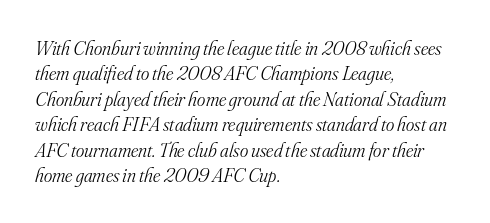
Designer's note — italics engaged. Look at the tracking — it's just the regular setting, nothing added. Short and long lines alike share a common starting point at left. Has an underline been added? It has not. Interline gaps are of average width in this sample.
